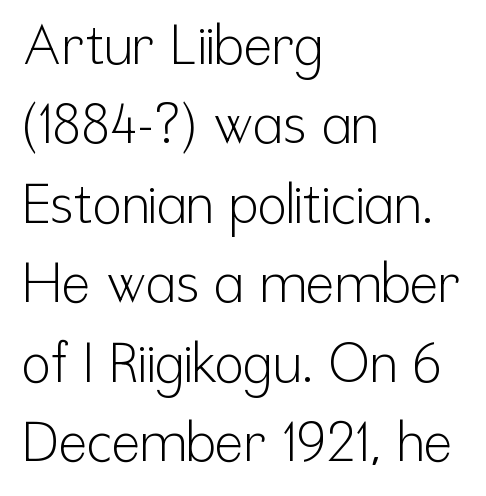
{"serif": "no", "italic": "no", "bold": "no", "weight": "light", "width": "condensed", "stroke_contrast": "low", "x_height": "medium", "monospaced": "no", "underline": "no", "align": "left", "line_spacing": "normal", "line_spacing_ratio": 1.47, "letter_spacing": "normal", "letter_spacing_em": 0.0, "glyph_px": 54}
